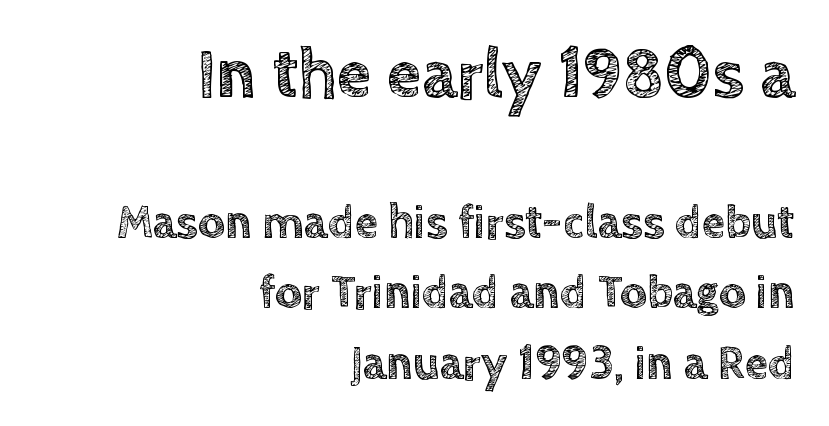
Words float on clear page, feet unadorned. Horizontal bands of white between lines are of average thickness. How are the letters spaced? Ordinarily, with no added tracking. Proportional: the letters do not fall into vertical columns. The passage shown begins with its larger block and ends with its smaller one.
